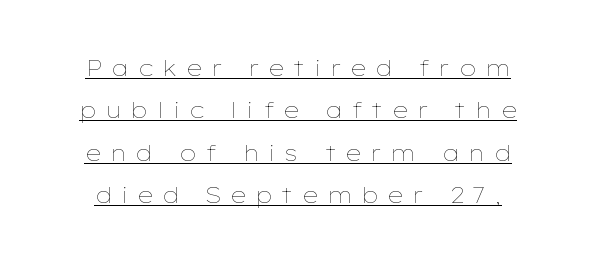
The image shows 22 px text type, upright; set loose line spacing (1.93x), unusually wide letter spacing (+0.39 em), underlined.
